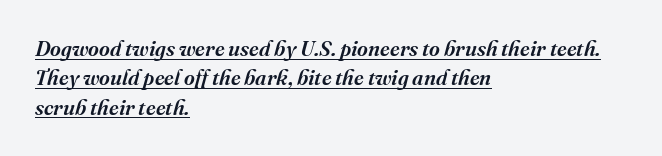
When letters slant like this, we call the style italic. As a designer I'd log this as weight 600, semibold. This sample carries an underscore along the baseline area. Vertical spacing — default. This rendering leaves character spacing at its baseline value.
